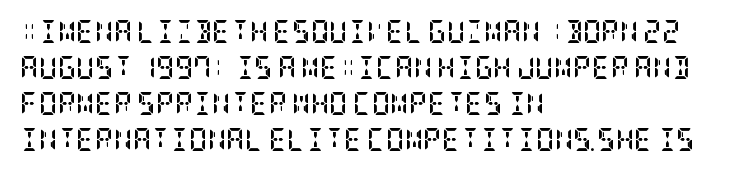
The image shows 23 px bold type, upright; set left-aligned, normal line spacing (1.57x), normal letter spacing, not underlined.
